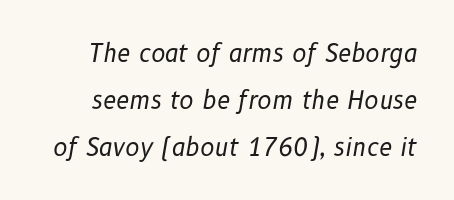
Q: Is the text bold? A: No.
Q: Is the text italic (slanted)? A: Yes, it leans right by about 10 degrees.
Q: Is the text underlined? A: No.
Q: Is the spacing between letters normal or unusually wide? A: Normal.
Q: Is the spacing between lines tight, normal or loose? A: Loose.
